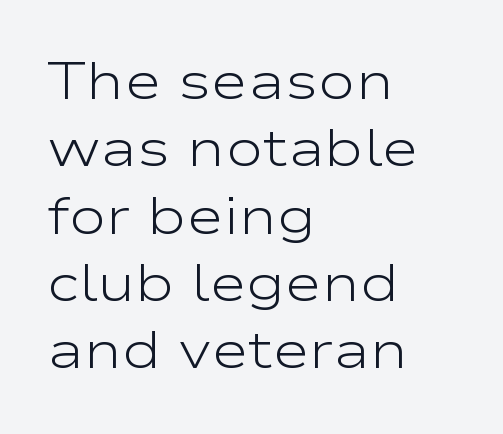
Nothing heavy about these letters — not bold at all. If you measured baseline to baseline, you'd find a middling distance. This sample uses a sans-serif face. Italic? Not at all — the glyphs are vertical.
